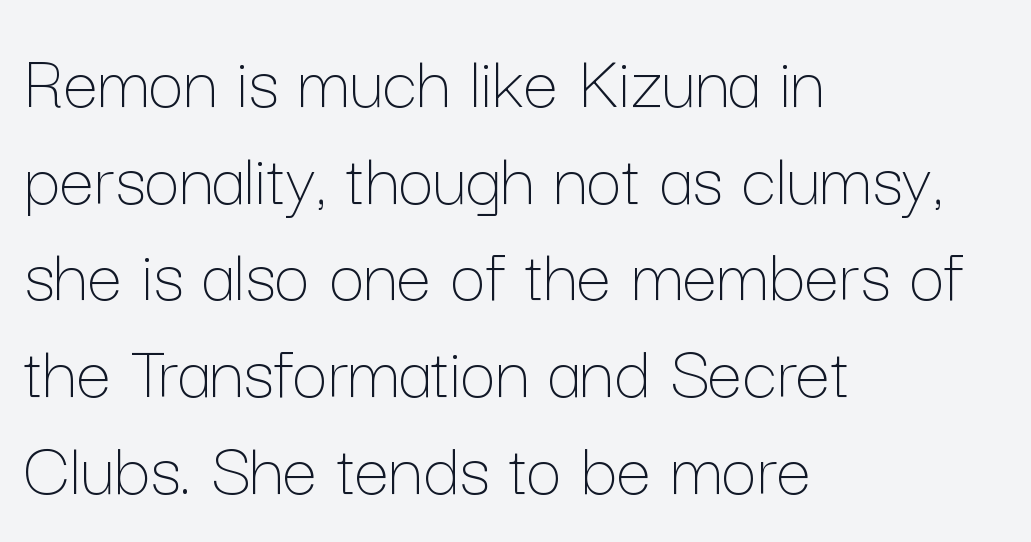
Q: Is the text bold? A: No.
Q: Is the text italic (slanted)? A: No, it is upright.
Q: Is the text underlined? A: No.
Q: How is the paragraph aligned? A: Left-aligned.
Q: Is the spacing between letters normal or unusually wide? A: Normal.
Q: Width (condensed, normal, or wide)? A: Normal.
Q: Stroke contrast? A: Low.
Q: x-height? A: Medium.
Q: Monospaced? A: No.
